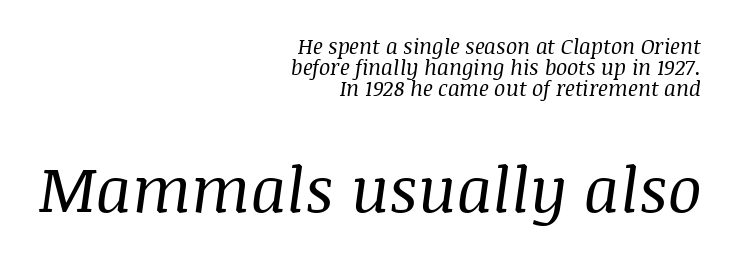
Q: Is the text bold? A: No.
Q: Is the text italic (slanted)? A: Yes, it leans right by about 8 degrees.
Q: Is the typeface a serif or a sans-serif typeface? A: Serif.
Q: Is the text underlined? A: No.
Q: How is the paragraph aligned? A: Right-aligned.
Q: Is the spacing between letters normal or unusually wide? A: Normal.
Q: Is the spacing between lines tight, normal or loose? A: Tight.
Q: Which block of text is set in a larger size, the first (top) or the second (bottom)? A: The second (bottom) one.
Q: Width (condensed, normal, or wide)? A: Normal.
Q: Stroke contrast? A: Medium.
Q: x-height? A: Large.
Q: Monospaced? A: No.
